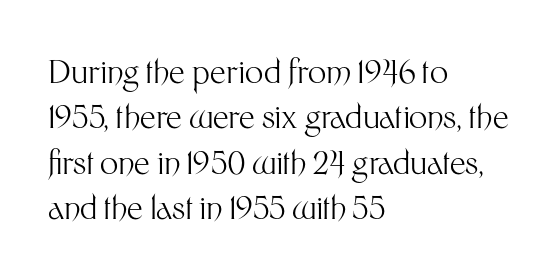
Q: Is the text bold? A: No.
Q: Is the text italic (slanted)? A: No, it is upright.
Q: Is the typeface a serif or a sans-serif typeface? A: Sans-serif.
Q: Is the text underlined? A: No.
Q: How is the paragraph aligned? A: Left-aligned.
Q: Is the spacing between letters normal or unusually wide? A: Normal.
Q: Is the spacing between lines tight, normal or loose? A: Normal.
Q: Width (condensed, normal, or wide)? A: Normal.
Q: Stroke contrast? A: Medium.
Q: x-height? A: Medium.
Q: Monospaced? A: No.
